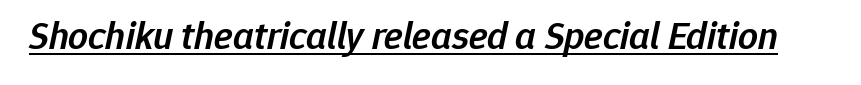
Q: Is the text bold? A: Semi-bold.
Q: Is the text italic (slanted)? A: Yes, it leans right by about 12 degrees.
Q: Is the text underlined? A: Yes.
Q: Is the spacing between letters normal or unusually wide? A: Normal.
Q: Width (condensed, normal, or wide)? A: Normal.
Q: Stroke contrast? A: Low.
Q: x-height? A: Medium.
Q: Monospaced? A: No.
